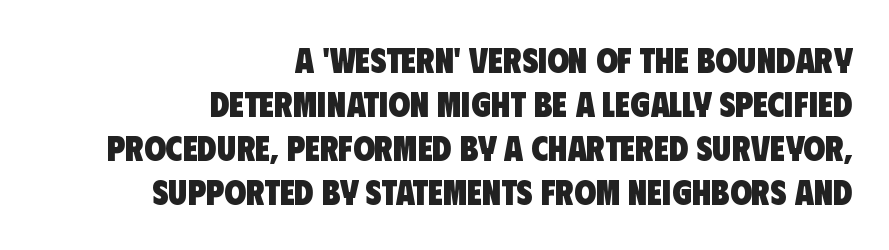
{"serif": "no", "bold": "yes", "weight": "heavy", "width": "condensed", "stroke_contrast": "low", "x_height": "large", "monospaced": "no", "underline": "no", "align": "right", "line_spacing": "normal", "line_spacing_ratio": 1.26, "letter_spacing": "normal", "letter_spacing_em": 0.0, "glyph_px": 35}
